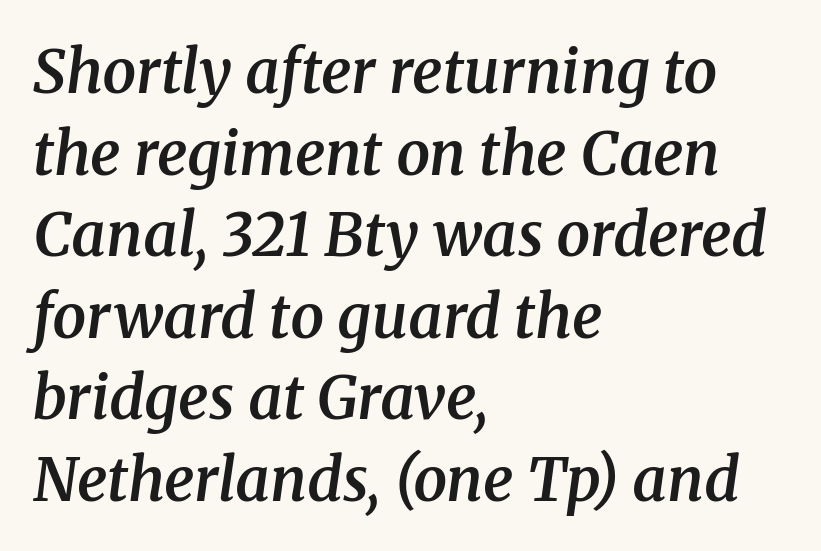
The image shows 60 px semibold serif type, italic (leaning right); set left-aligned, normal line spacing (1.36x), normal letter spacing, not underlined; medium stroke contrast and a medium x-height.
